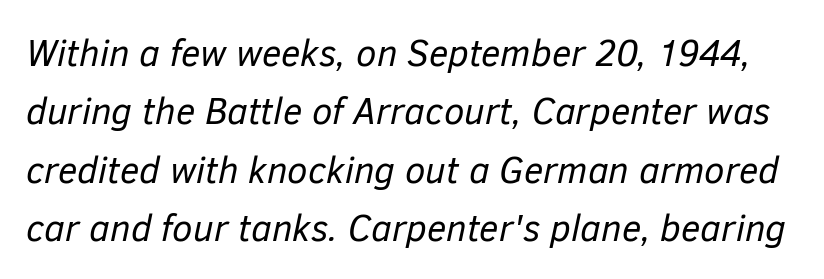
{"italic": "yes", "lean": "right", "slant_degrees": 12, "bold": "no", "weight": "regular", "width": "normal", "stroke_contrast": "low", "x_height": "medium", "monospaced": "no", "underline": "no", "line_spacing": "normal", "line_spacing_ratio": 1.58, "letter_spacing": "normal", "letter_spacing_em": 0.0, "glyph_px": 37}
